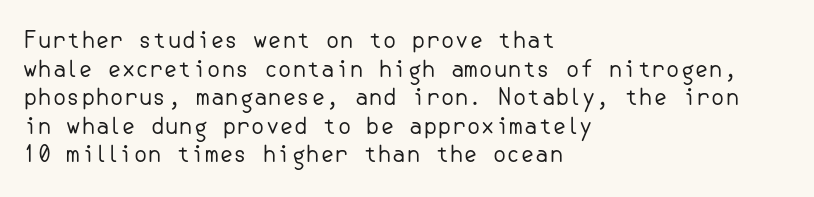
{"italic": "no", "bold": "no", "underline": "no", "align": "left", "line_spacing_ratio": 1.24, "letter_spacing": "normal", "letter_spacing_em": 0.0, "glyph_px": 23}
